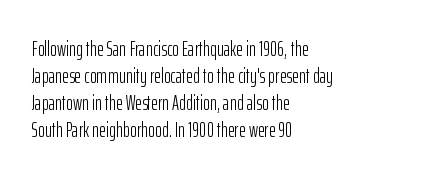
{"italic": "no", "bold": "no", "underline": "no", "align": "left", "line_spacing": "normal", "line_spacing_ratio": 1.29, "letter_spacing": "normal", "letter_spacing_em": 0.0, "glyph_px": 21}
